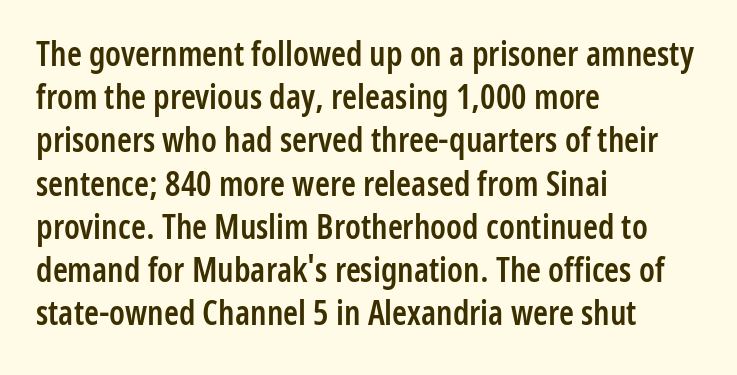
Q: Is the text bold? A: Semi-bold.
Q: Is the text italic (slanted)? A: No, it is upright.
Q: Is the typeface a serif or a sans-serif typeface? A: Sans-serif.
Q: Is the text underlined? A: No.
Q: How is the paragraph aligned? A: Left-aligned.
Q: Is the spacing between letters normal or unusually wide? A: Normal.
Q: Is the spacing between lines tight, normal or loose? A: Normal.
Q: Width (condensed, normal, or wide)? A: Condensed.
Q: Stroke contrast? A: Low.
Q: x-height? A: Medium.
Q: Monospaced? A: No.
